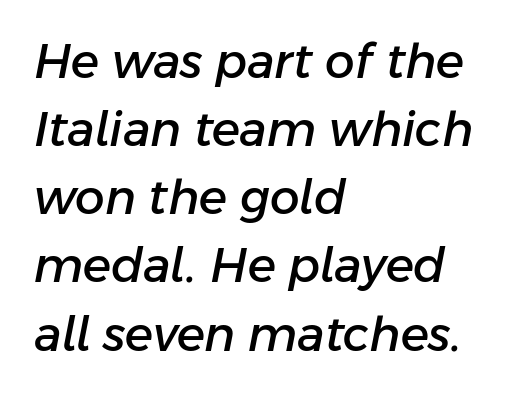
The image shows 47 px text type, italic (leaning right); set left-aligned, normal line spacing (1.45x), normal letter spacing, not underlined; low stroke contrast and a medium x-height.
